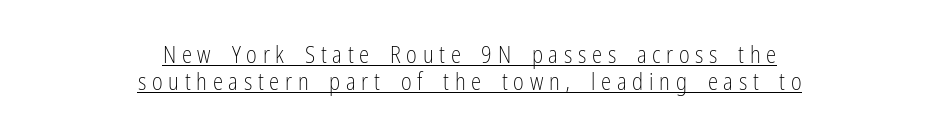
{"italic": "no", "bold": "no", "underline": "yes", "align": "center", "line_spacing_ratio": 1.17, "letter_spacing": "wide", "letter_spacing_em": 0.25, "glyph_px": 23}
